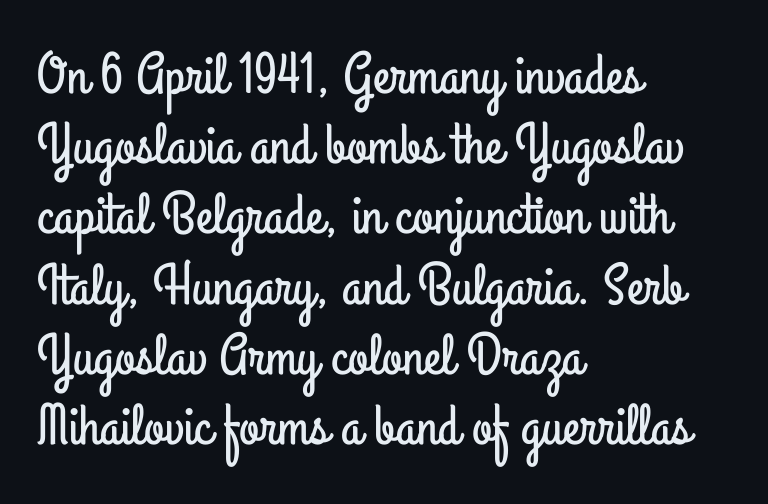
The image shows 58 px condensed sans-serif type, upright; set left-aligned, line spacing 1.21x, normal letter spacing, not underlined; low stroke contrast and a small x-height.
